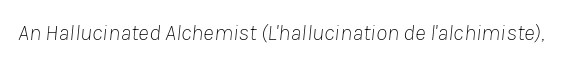
{"italic": "yes", "lean": "right", "slant_degrees": 8, "bold": "no", "underline": "no", "letter_spacing": "normal", "letter_spacing_em": 0.0, "glyph_px": 23}
